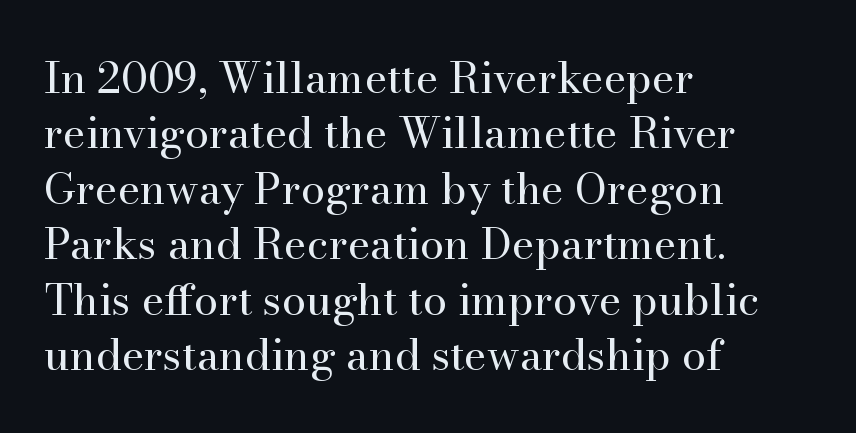
The letters carry serifs — small finishing strokes at the ends of their stems. Just letters on the line, the space beneath them empty. This is roman type, the default non-slanted kind. The letters look calm and open, with moderate or lighter stems. The paragraph has a hard left edge and a soft right edge.
